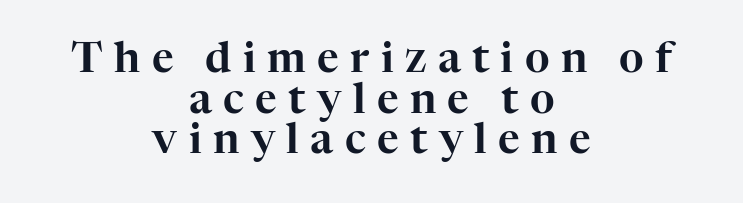
The image shows 42 px serif type, upright; set centered, tight line spacing (0.97x), unusually wide letter spacing (+0.27 em), not underlined; high stroke contrast and a medium x-height.
